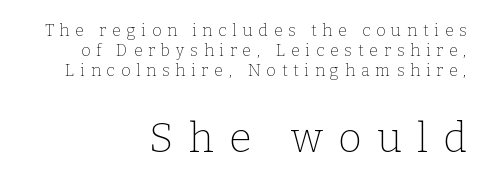
{"serif": "yes", "italic": "no", "bold": "no", "weight": "thin", "width": "normal", "stroke_contrast": "low", "x_height": "medium", "monospaced": "no", "underline": "no", "align": "right", "line_spacing_ratio": 1.24, "letter_spacing": "wide", "letter_spacing_em": 0.37, "larger_block": "second", "size_ratio": 2.56, "glyph_px": 41}
